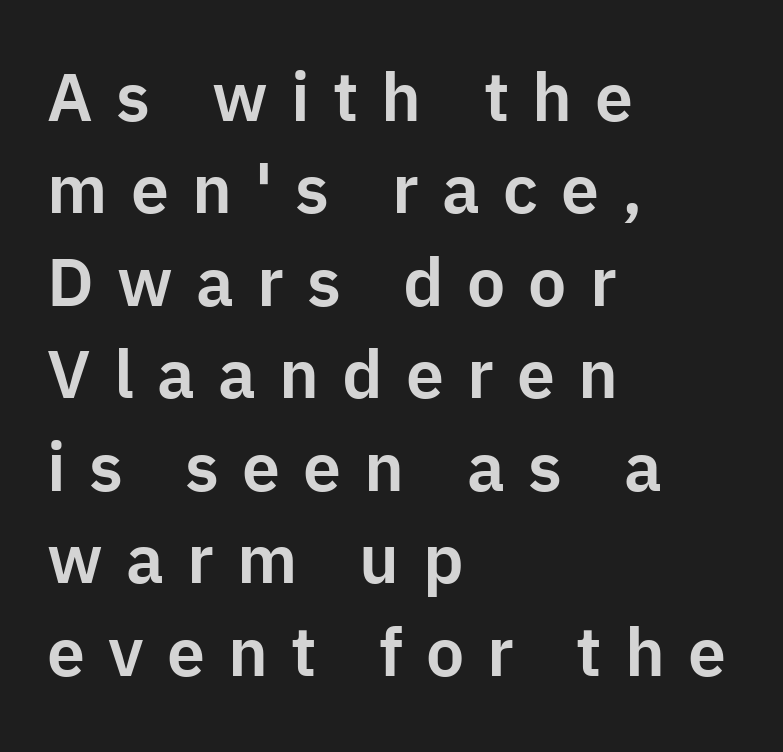
Honestly, there is no underline to notice here at all. Spacing verdict: proportional, widths tailored to each character. Tracking here is generous; glyphs stand well apart from one another. Stroke terminals: plain, sans-serif. A classic flush-left, rag-right setting is used for this passage.
